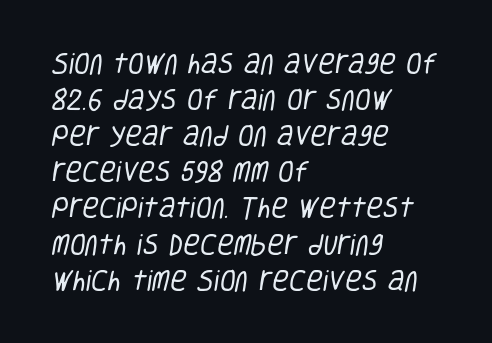
{"bold": "no", "underline": "no", "align": "left", "line_spacing": "normal", "line_spacing_ratio": 1.57, "letter_spacing": "normal", "letter_spacing_em": 0.0, "glyph_px": 23}
